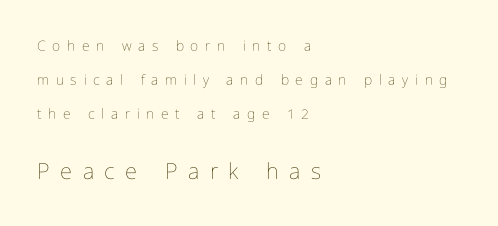
Q: Is the text bold? A: No.
Q: Is the text italic (slanted)? A: No, it is upright.
Q: Is the text underlined? A: No.
Q: How is the paragraph aligned? A: Left-aligned.
Q: Is the spacing between letters normal or unusually wide? A: Unusually wide.
Q: Is the spacing between lines tight, normal or loose? A: Loose.
Q: Which block of text is set in a larger size, the first (top) or the second (bottom)? A: The second (bottom) one.
